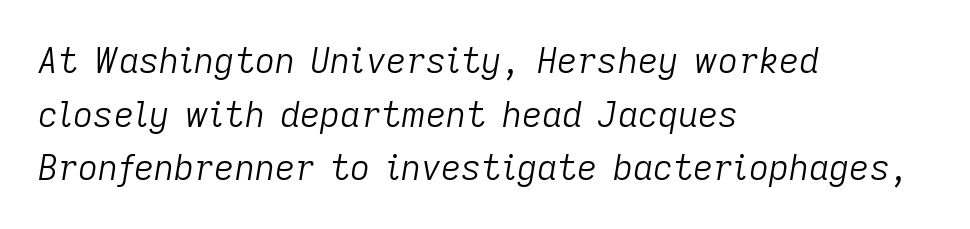
{"italic": "yes", "lean": "right", "slant_degrees": 9, "bold": "no", "weight": "light", "width": "normal", "stroke_contrast": "low", "x_height": "medium", "monospaced": "no", "underline": "no", "align": "left", "line_spacing": "normal", "line_spacing_ratio": 1.53, "letter_spacing": "normal", "letter_spacing_em": 0.0, "glyph_px": 35}
